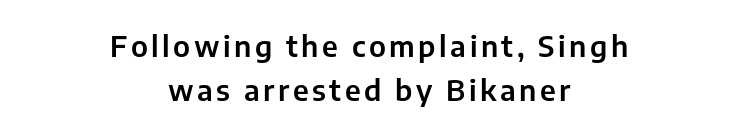
Glance below the letters and you will spot only blank space. Compared with typical paragraphs, the rows here are spaced about the same. Italic: no, the glyphs are upright roman. Varying glyph widths throughout — classic text-font behaviour. The font family rendered here belongs to the sans-serif group.
